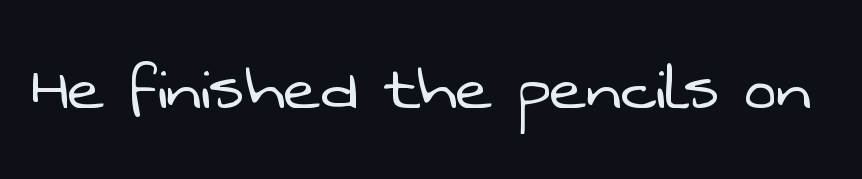
The image shows 78 px light sans-serif type; set normal letter spacing, not underlined; low stroke contrast and a medium x-height.
